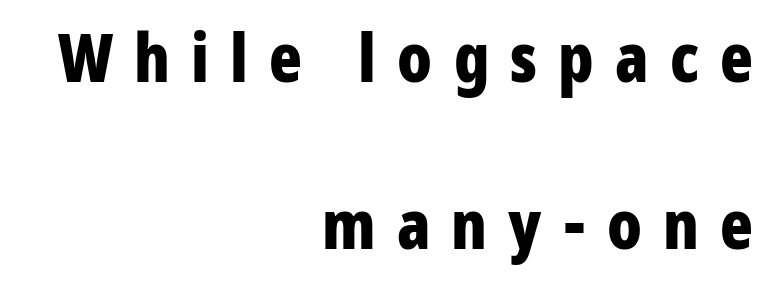
Unmarked baselines from the first word to the last. Tracking here is generous; glyphs stand well apart from one another. Do the characters align in a grid? No, the font is proportional. The typeface chosen for these lines omits serifs. Does the lettering tilt? It doesn't — this is upright.
